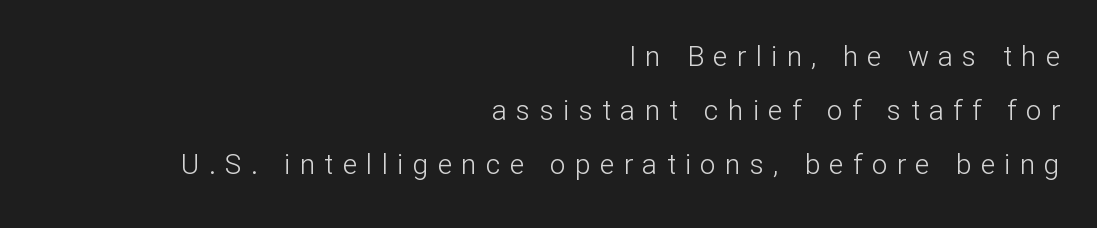
{"serif": "no", "italic": "no", "bold": "no", "weight": "light", "width": "normal", "stroke_contrast": "low", "x_height": "medium", "monospaced": "no", "underline": "no", "align": "right", "line_spacing": "loose", "line_spacing_ratio": 1.93, "letter_spacing": "wide", "letter_spacing_em": 0.33, "glyph_px": 28}
